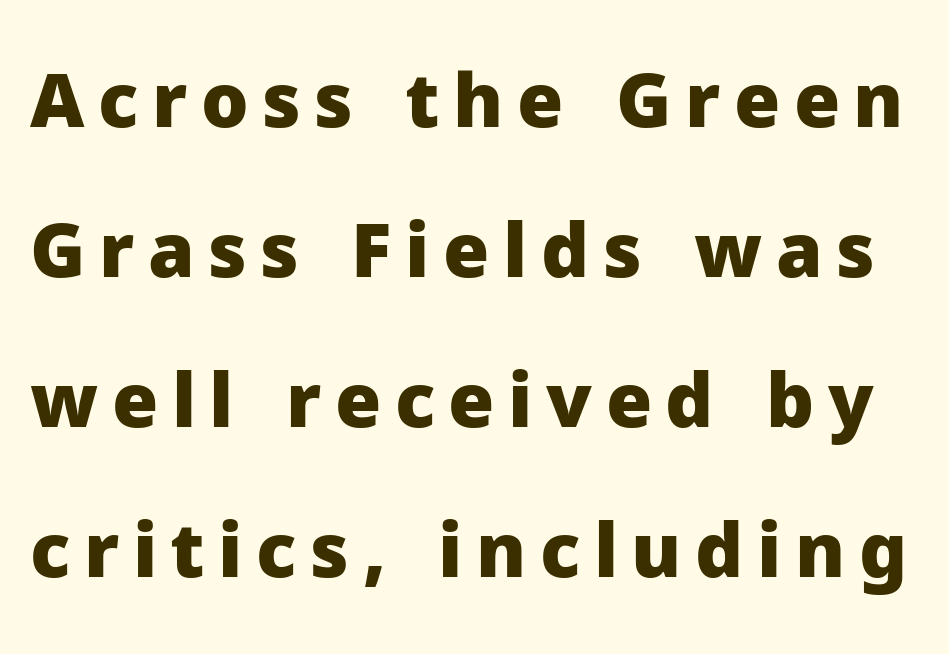
Q: Is the text bold? A: Yes.
Q: Is the text italic (slanted)? A: No, it is upright.
Q: Is the typeface a serif or a sans-serif typeface? A: Sans-serif.
Q: Is the text underlined? A: No.
Q: Is the spacing between lines tight, normal or loose? A: Loose.
Q: Width (condensed, normal, or wide)? A: Normal.
Q: Stroke contrast? A: Low.
Q: x-height? A: Medium.
Q: Monospaced? A: No.
